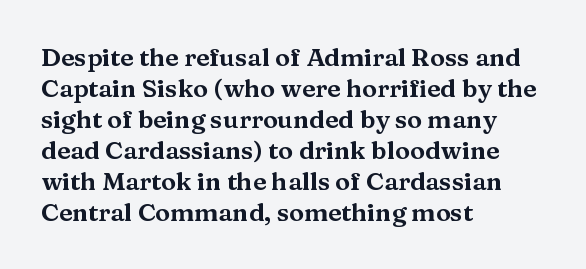
Clear beneath every line of the passage. Is the block centered? No — it sits flush against the left margin. Observe the ordinary spacing: letters are neighbours, not strangers. The letters stand upright; this is a roman face.
